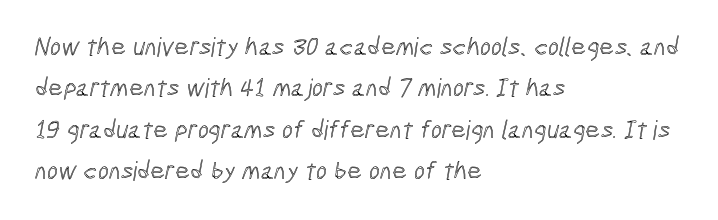
Q: Is the text underlined? A: No.
Q: How is the paragraph aligned? A: Left-aligned.
Q: Is the spacing between letters normal or unusually wide? A: Normal.
Q: Is the spacing between lines tight, normal or loose? A: Normal.
